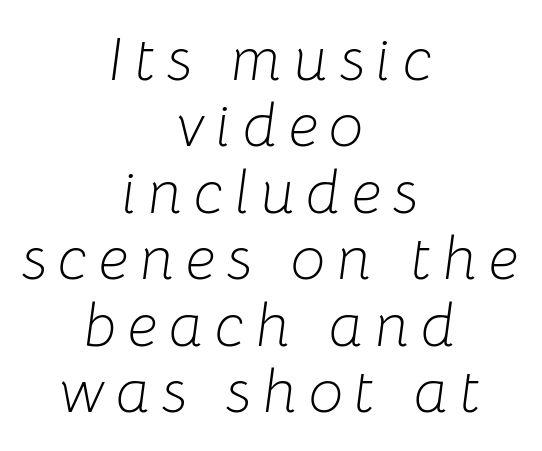
The image shows 61 px light type, italic (leaning right); set centered, tight line spacing (1.09x), not underlined; low stroke contrast and a medium x-height.
